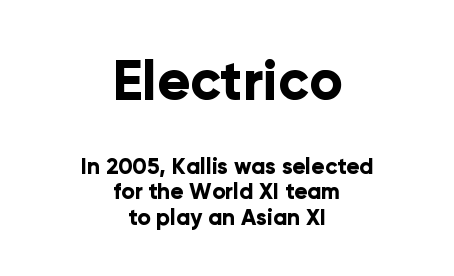
Q: Is the text bold? A: Yes.
Q: Is the text italic (slanted)? A: No, it is upright.
Q: Is the typeface a serif or a sans-serif typeface? A: Sans-serif.
Q: Is the text underlined? A: No.
Q: How is the paragraph aligned? A: Centered.
Q: Is the spacing between letters normal or unusually wide? A: Normal.
Q: Which block of text is set in a larger size, the first (top) or the second (bottom)? A: The first (top) one.
Q: Width (condensed, normal, or wide)? A: Normal.
Q: Stroke contrast? A: Low.
Q: x-height? A: Medium.
Q: Monospaced? A: No.
